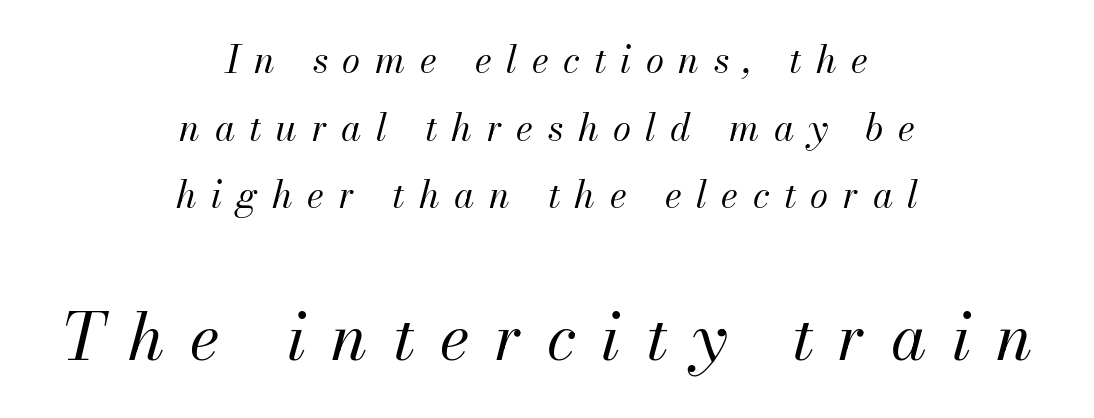
Someone cranked the tracking dial way up on this one. Do the characters align in a grid? No, the font is proportional. The space beneath each line is pristine and unruled. The lettering tilts uniformly, giving the passage an italic look. The composition opens small and finishes big. Stems here are at most as thick as an everyday book face.
